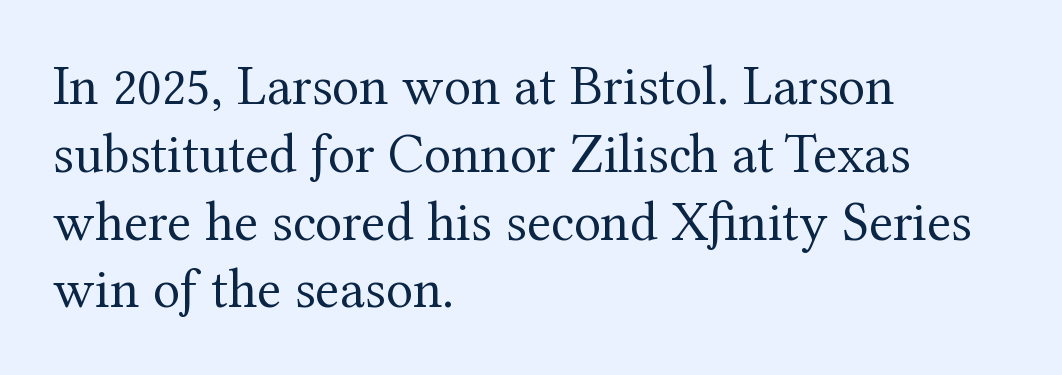
{"serif": "yes", "italic": "no", "bold": "no", "weight": "regular", "width": "normal", "stroke_contrast": "medium", "x_height": "medium", "monospaced": "no", "underline": "no", "align": "left", "line_spacing_ratio": 1.21, "letter_spacing": "normal", "letter_spacing_em": 0.0, "glyph_px": 56}
